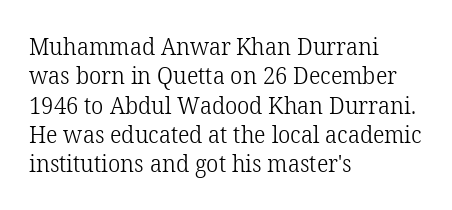
The image shows 24 px text type, upright; set left-aligned, line spacing 1.22x, normal letter spacing, not underlined.
